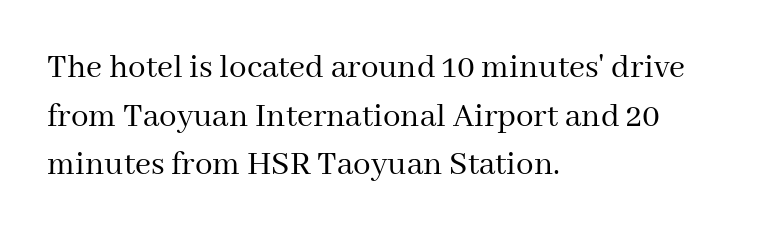
The image shows 35 px regular-weight serif type, upright; set left-aligned, normal line spacing (1.39x), normal letter spacing, not underlined; medium stroke contrast and a medium x-height.
